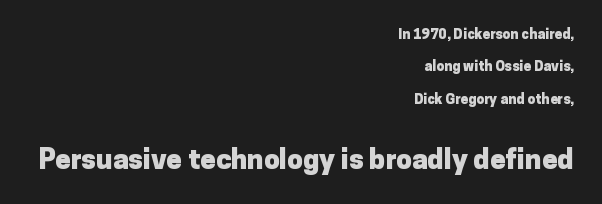
In terms of weight, the rendering is a true, heavy bold. What's the leading like? Stretched, with rows far apart. Decoration check: the copy has no underline. Vertical strokes here are truly vertical.
